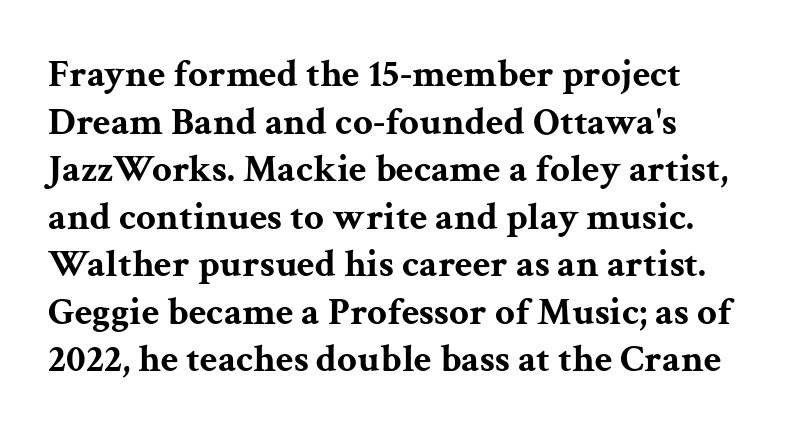
The image shows 39 px bold, wide serif type, upright; set left-aligned, line spacing 1.22x, normal letter spacing, not underlined; medium stroke contrast and a medium x-height.
